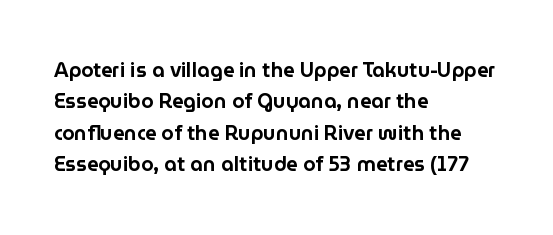
The image shows 20 px text type, upright; set left-aligned, normal line spacing (1.57x), normal letter spacing, not underlined.
